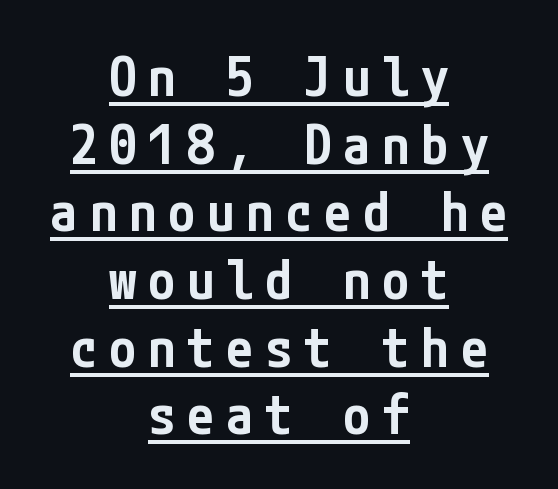
The image shows 55 px semibold, condensed sans-serif type, upright; set centered, line spacing 1.23x, unusually wide letter spacing (+0.21 em), underlined; low stroke contrast and a medium x-height.
